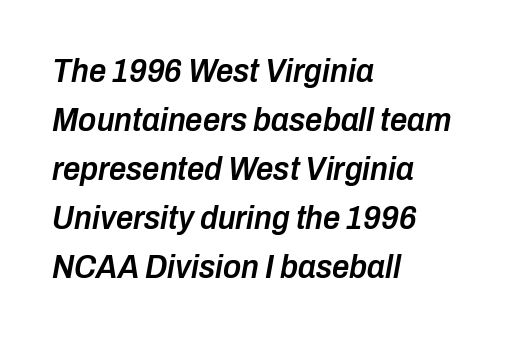
Q: Is the text bold? A: Semi-bold.
Q: Is the text italic (slanted)? A: Yes, it leans right by about 10 degrees.
Q: Is the text underlined? A: No.
Q: How is the paragraph aligned? A: Left-aligned.
Q: Is the spacing between letters normal or unusually wide? A: Normal.
Q: Is the spacing between lines tight, normal or loose? A: Normal.
Q: Width (condensed, normal, or wide)? A: Condensed.
Q: Stroke contrast? A: Low.
Q: x-height? A: Medium.
Q: Monospaced? A: No.
